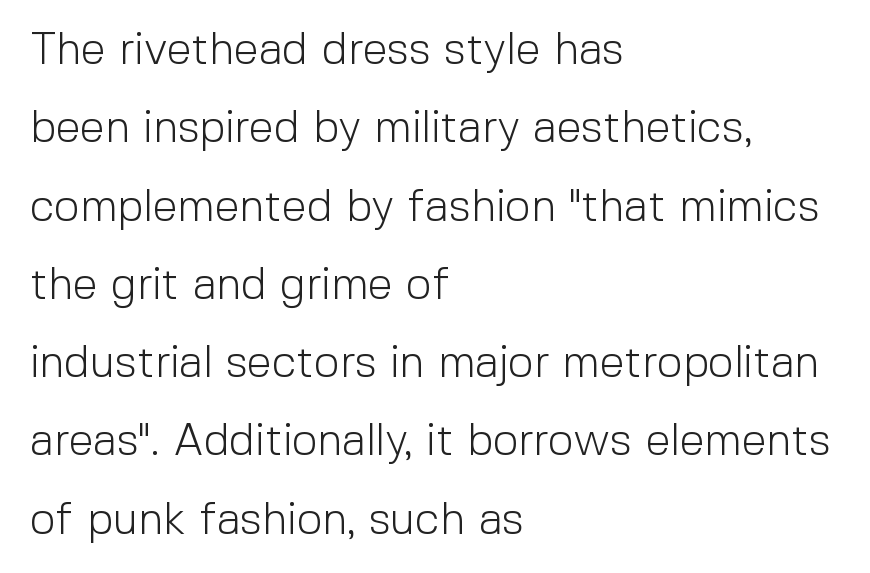
The image shows 45 px light sans-serif type, upright; set left-aligned, line spacing 1.74x, normal letter spacing, not underlined; a medium x-height.
